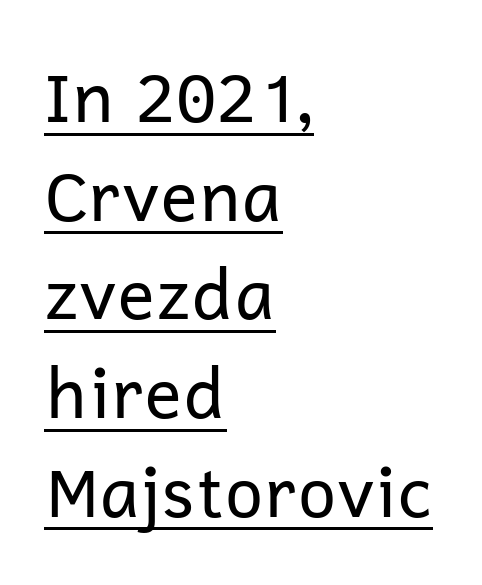
The face used here appears with an underline applied. The typesetter chose a ragged-right arrangement here. Short note: letters normally spaced. The rendering uses natural spacing where letterforms have individual widths. How would I describe the line gaps? Plain and ordinary. These glyphs show unthickened strokes, regular width or finer.
